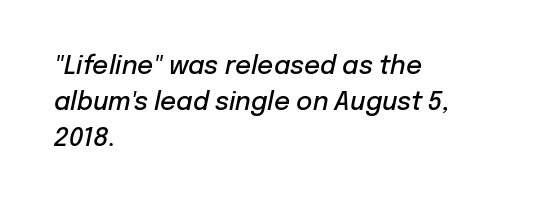
The image shows 25 px text type, italic (leaning right); set left-aligned, normal line spacing (1.45x), normal letter spacing, not underlined.
